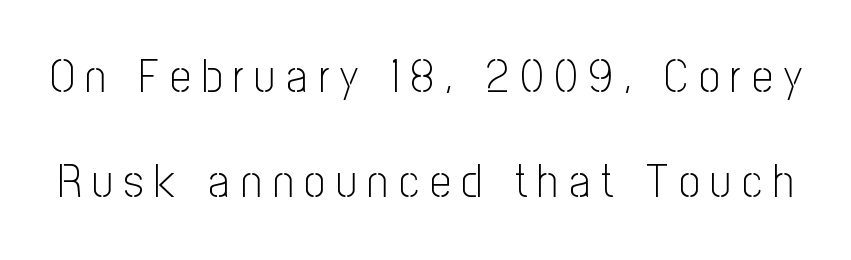
The image shows 46 px light, condensed sans-serif type, upright; set loose line spacing (2.28x), unusually wide letter spacing (+0.24 em), not underlined; low stroke contrast and a medium x-height.
